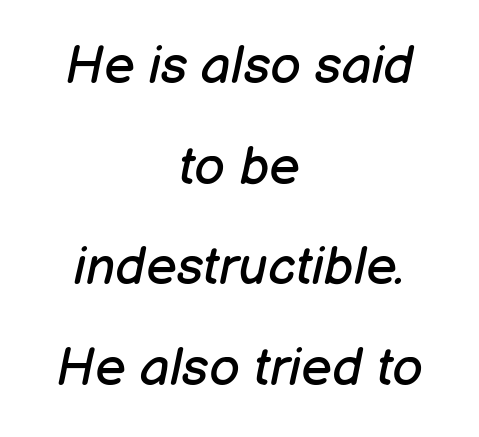
The image shows 53 px regular-weight type, italic (leaning right); set centered, loose line spacing (1.9x), normal letter spacing, not underlined; low stroke contrast and a medium x-height.
